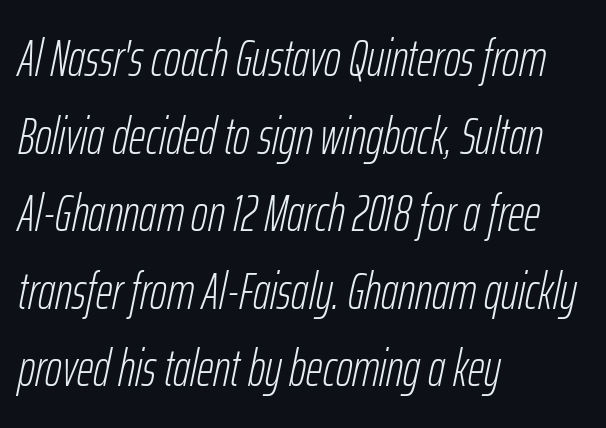
The image shows 51 px light, condensed type, italic (leaning right); set left-aligned, normal line spacing (1.52x), normal letter spacing, not underlined; low stroke contrast and a medium x-height.
